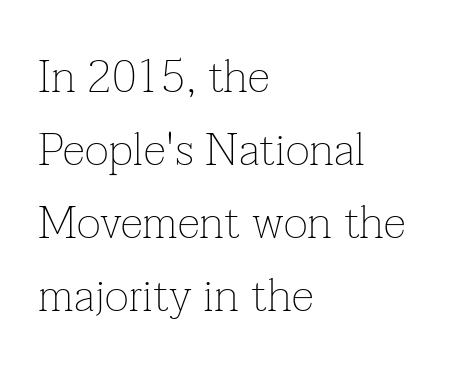
The image shows 46 px thin serif type, upright; set left-aligned, normal line spacing (1.59x), normal letter spacing, not underlined; low stroke contrast and a medium x-height.
